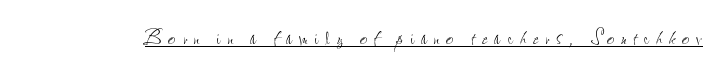
Q: Is the text bold? A: No.
Q: Is the text italic (slanted)? A: Yes.
Q: Is the text underlined? A: Yes.
Q: Is the spacing between letters normal or unusually wide? A: Unusually wide.
